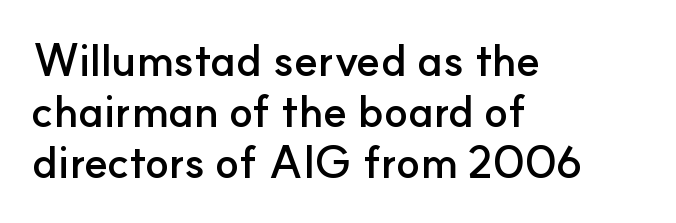
The image shows 44 px semibold sans-serif type, upright; set left-aligned, line spacing 1.16x, normal letter spacing, not underlined; low stroke contrast and a small x-height.
